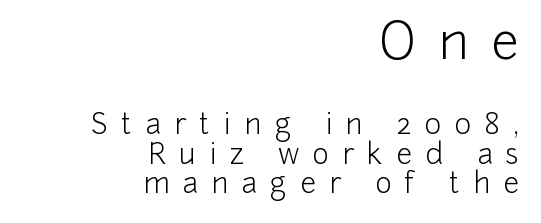
Q: Is the text bold? A: No.
Q: Is the text italic (slanted)? A: No, it is upright.
Q: Is the typeface a serif or a sans-serif typeface? A: Sans-serif.
Q: Is the text underlined? A: No.
Q: How is the paragraph aligned? A: Right-aligned.
Q: Is the spacing between letters normal or unusually wide? A: Unusually wide.
Q: Is the spacing between lines tight, normal or loose? A: Tight.
Q: Which block of text is set in a larger size, the first (top) or the second (bottom)? A: The first (top) one.
Q: Width (condensed, normal, or wide)? A: Normal.
Q: Stroke contrast? A: Low.
Q: x-height? A: Medium.
Q: Monospaced? A: No.
